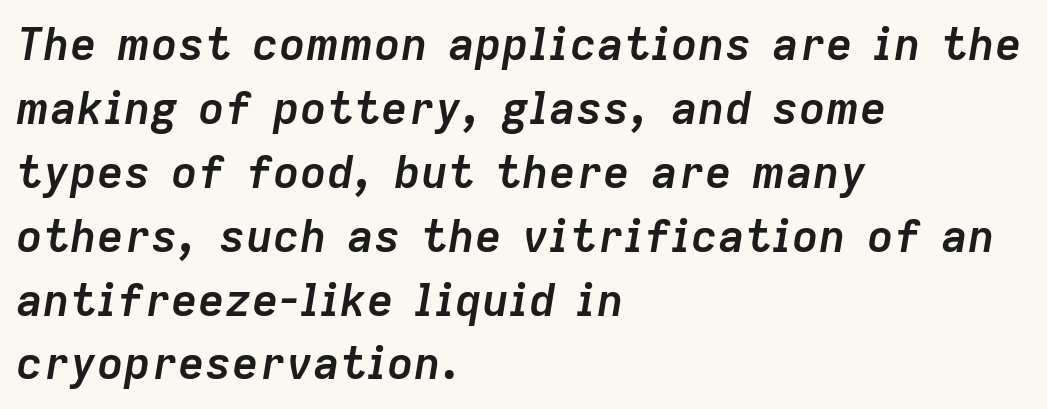
The image shows 45 px semibold type, italic (leaning right); set left-aligned, normal line spacing (1.42x), normal letter spacing, not underlined; low stroke contrast and a medium x-height.
